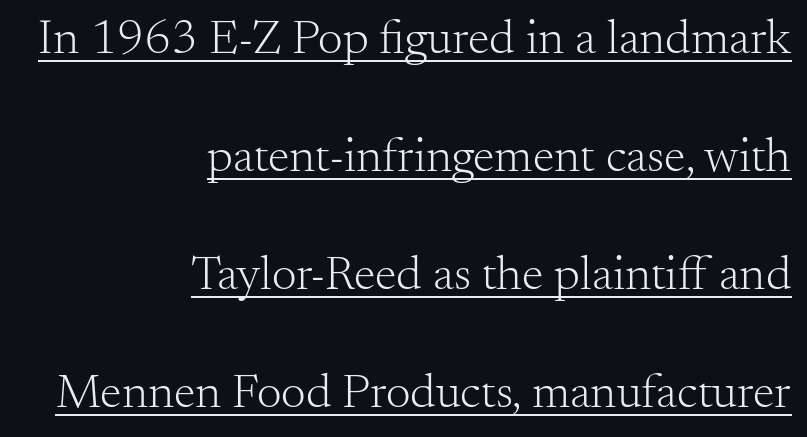
Q: Is the text bold? A: No.
Q: Is the text italic (slanted)? A: No, it is upright.
Q: Is the typeface a serif or a sans-serif typeface? A: Serif.
Q: Is the text underlined? A: Yes.
Q: How is the paragraph aligned? A: Right-aligned.
Q: Is the spacing between letters normal or unusually wide? A: Normal.
Q: Is the spacing between lines tight, normal or loose? A: Loose.
Q: Width (condensed, normal, or wide)? A: Normal.
Q: Stroke contrast? A: Medium.
Q: x-height? A: Small.
Q: Monospaced? A: No.
